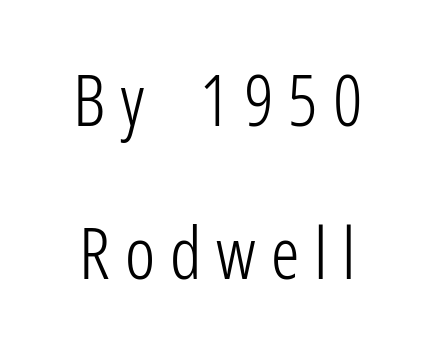
Q: Is the text bold? A: No.
Q: Is the text italic (slanted)? A: No, it is upright.
Q: Is the typeface a serif or a sans-serif typeface? A: Sans-serif.
Q: Is the text underlined? A: No.
Q: Is the spacing between letters normal or unusually wide? A: Unusually wide.
Q: Is the spacing between lines tight, normal or loose? A: Loose.
Q: Width (condensed, normal, or wide)? A: Condensed.
Q: Stroke contrast? A: Low.
Q: x-height? A: Medium.
Q: Monospaced? A: No.
